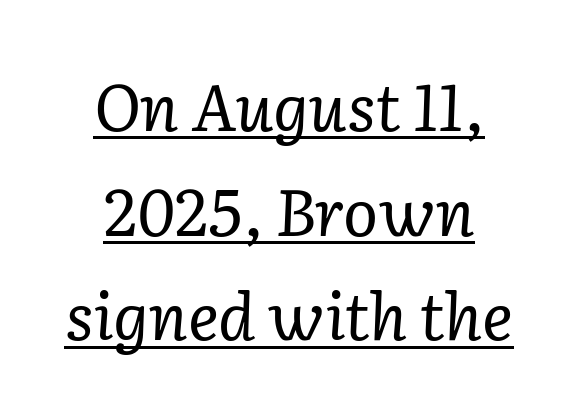
The image shows 65 px regular-weight serif type, italic (leaning right); set centered, normal line spacing (1.61x), normal letter spacing, underlined; low stroke contrast and a medium x-height.
